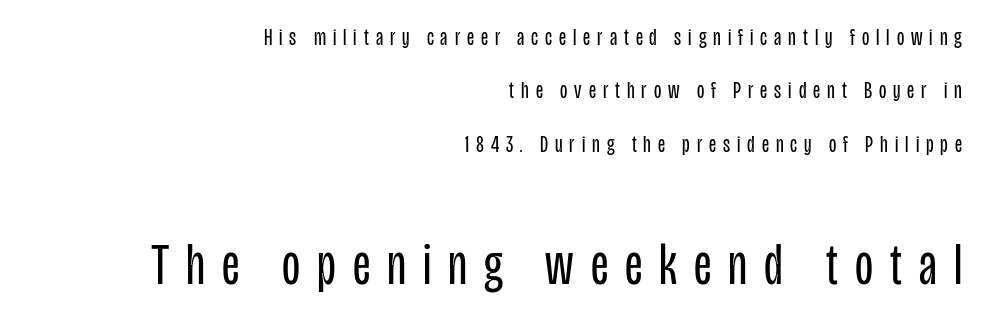
{"serif": "no", "italic": "no", "bold": "no", "weight": "regular", "width": "condensed", "stroke_contrast": "low", "x_height": "large", "monospaced": "no", "underline": "no", "align": "right", "line_spacing": "loose", "line_spacing_ratio": 2.22, "letter_spacing": "wide", "letter_spacing_em": 0.29, "larger_block": "second", "size_ratio": 2.46, "glyph_px": 59}
